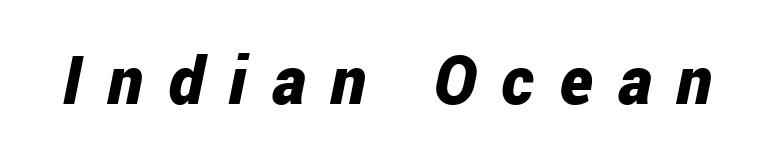
The image shows 67 px bold, condensed type, italic (leaning right); set unusually wide letter spacing (+0.38 em), not underlined; low stroke contrast and a medium x-height.
